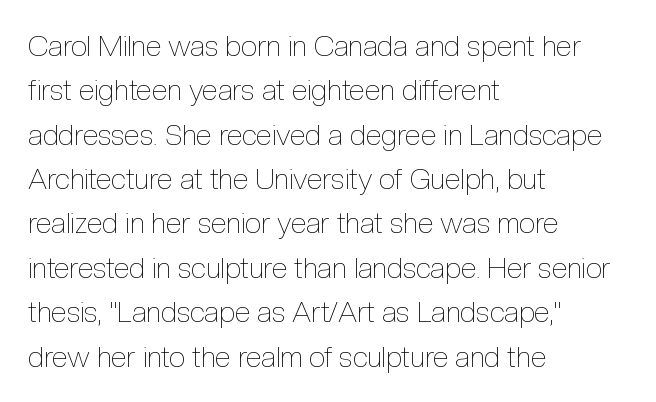
The image shows 29 px thin, condensed type, upright; set left-aligned, normal line spacing (1.53x), normal letter spacing, not underlined; a medium x-height.
